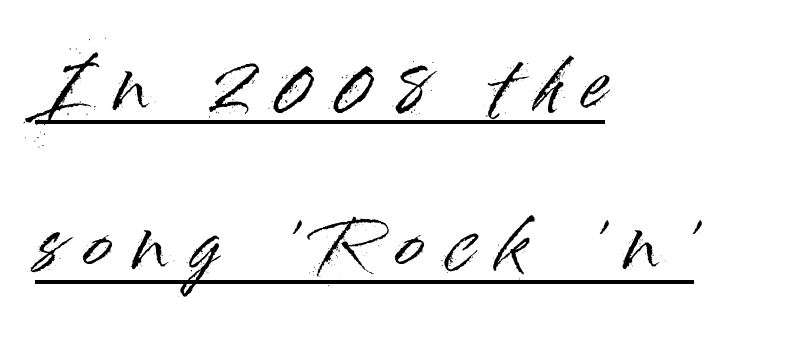
{"serif": "no", "width": "normal", "stroke_contrast": "high", "x_height": "small", "monospaced": "no", "underline": "yes", "align": "left", "line_spacing": "loose", "line_spacing_ratio": 2.31, "letter_spacing": "wide", "letter_spacing_em": 0.32, "glyph_px": 69}
